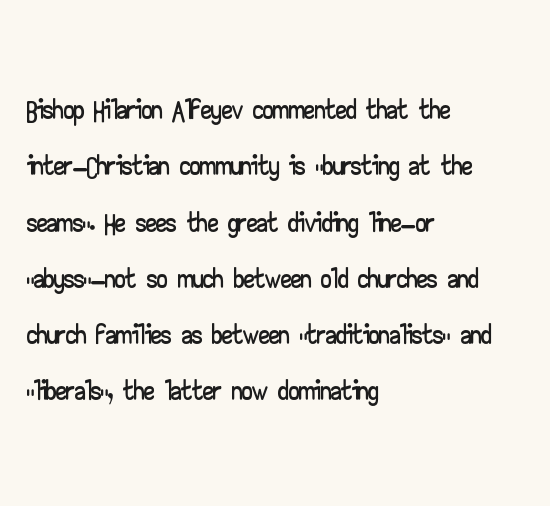
These lines keep a tight, regular rhythm from letter to letter. Varying glyph widths throughout — classic text-font behaviour. Ascenders rise straight up at ninety degrees. Casual observation: everything's shoved over to the left. Quick note: underline off. Unlike a traditional serif, this face leaves its strokes unadorned.
